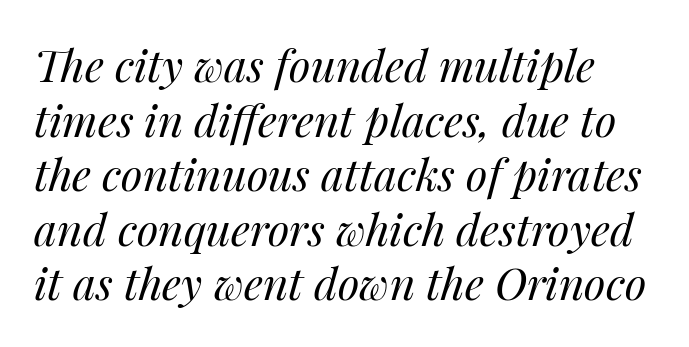
{"italic": "yes", "lean": "right", "slant_degrees": 14, "bold": "no", "weight": "regular", "width": "normal", "stroke_contrast": "medium", "x_height": "medium", "monospaced": "no", "underline": "no", "line_spacing_ratio": 1.24, "letter_spacing": "normal", "letter_spacing_em": 0.0, "glyph_px": 44}
